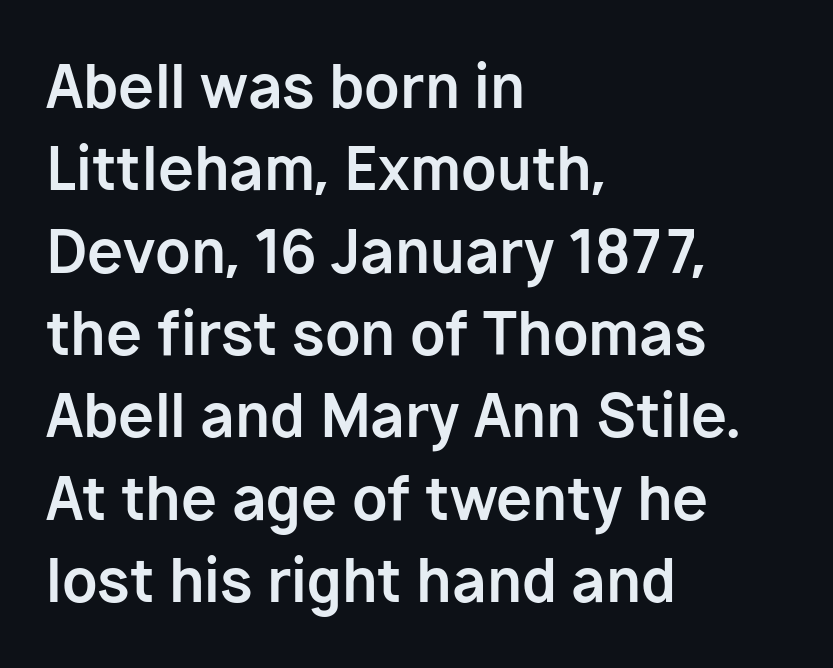
Q: Is the text bold? A: Yes.
Q: Is the text italic (slanted)? A: No, it is upright.
Q: Is the typeface a serif or a sans-serif typeface? A: Sans-serif.
Q: Is the text underlined? A: No.
Q: How is the paragraph aligned? A: Left-aligned.
Q: Is the spacing between letters normal or unusually wide? A: Normal.
Q: Is the spacing between lines tight, normal or loose? A: Normal.
Q: Width (condensed, normal, or wide)? A: Normal.
Q: Stroke contrast? A: Low.
Q: x-height? A: Medium.
Q: Monospaced? A: No.
